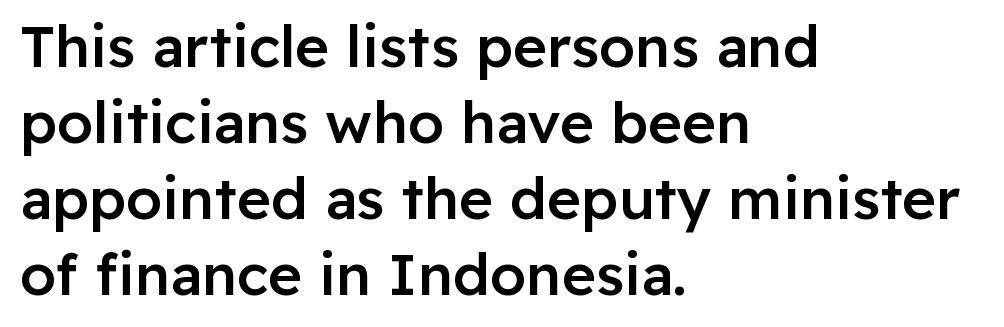
Q: Is the text bold? A: Semi-bold.
Q: Is the text italic (slanted)? A: No, it is upright.
Q: Is the typeface a serif or a sans-serif typeface? A: Sans-serif.
Q: Is the text underlined? A: No.
Q: How is the paragraph aligned? A: Left-aligned.
Q: Is the spacing between letters normal or unusually wide? A: Normal.
Q: Is the spacing between lines tight, normal or loose? A: Normal.
Q: Width (condensed, normal, or wide)? A: Normal.
Q: Stroke contrast? A: Low.
Q: x-height? A: Medium.
Q: Monospaced? A: No.
